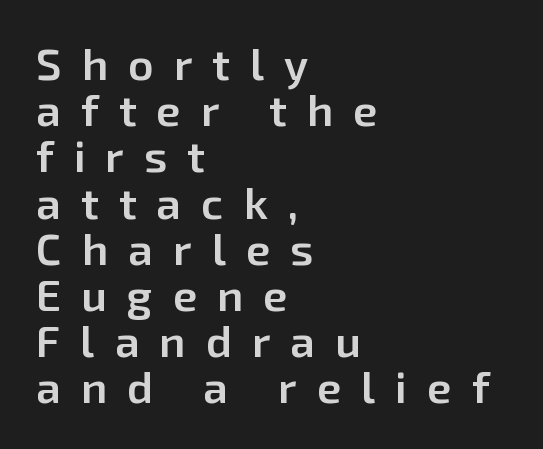
Q: Is the text bold? A: Semi-bold.
Q: Is the text italic (slanted)? A: No, it is upright.
Q: Is the typeface a serif or a sans-serif typeface? A: Sans-serif.
Q: Is the text underlined? A: No.
Q: How is the paragraph aligned? A: Left-aligned.
Q: Is the spacing between letters normal or unusually wide? A: Unusually wide.
Q: Is the spacing between lines tight, normal or loose? A: Tight.
Q: Width (condensed, normal, or wide)? A: Normal.
Q: Stroke contrast? A: Low.
Q: x-height? A: Medium.
Q: Monospaced? A: No.
